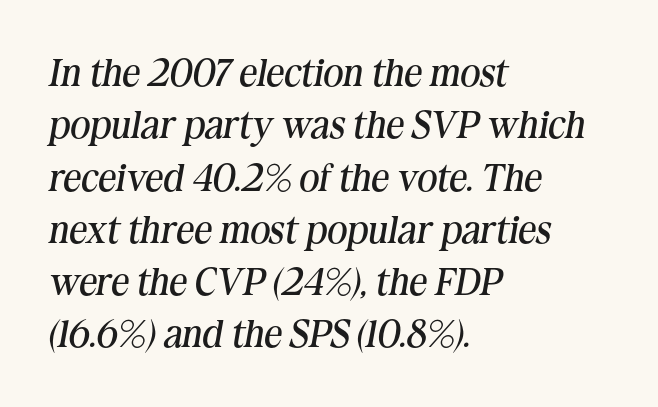
The image shows 39 px regular-weight serif type, italic (leaning right); set left-aligned, normal line spacing (1.34x), normal letter spacing, not underlined; medium stroke contrast and a medium x-height.
